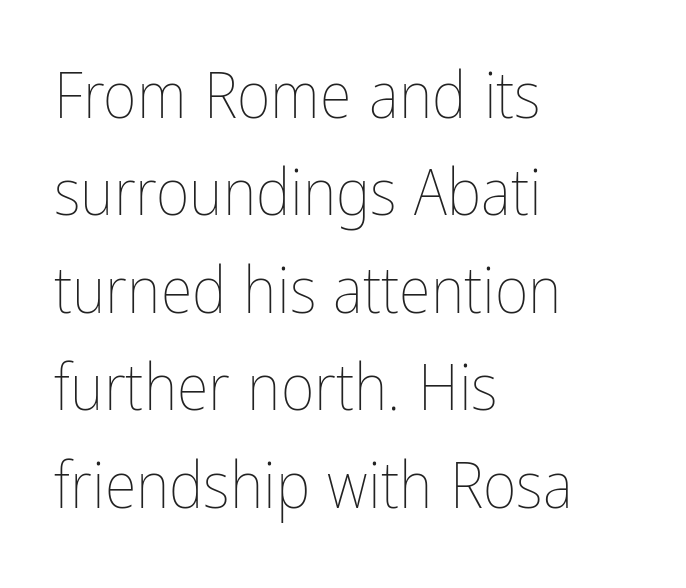
{"italic": "no", "bold": "no", "weight": "thin", "width": "condensed", "stroke_contrast": "low", "x_height": "medium", "monospaced": "no", "underline": "no", "align": "left", "line_spacing": "normal", "line_spacing_ratio": 1.5, "letter_spacing": "normal", "letter_spacing_em": 0.0, "glyph_px": 65}
